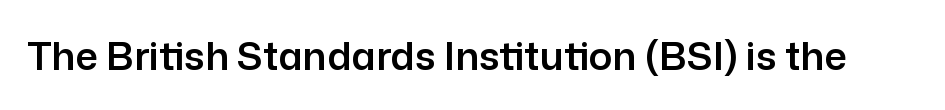
Q: Is the text italic (slanted)? A: No, it is upright.
Q: Is the typeface a serif or a sans-serif typeface? A: Sans-serif.
Q: Is the text underlined? A: No.
Q: Is the spacing between letters normal or unusually wide? A: Normal.
Q: Width (condensed, normal, or wide)? A: Normal.
Q: Stroke contrast? A: Low.
Q: x-height? A: Medium.
Q: Monospaced? A: No.
